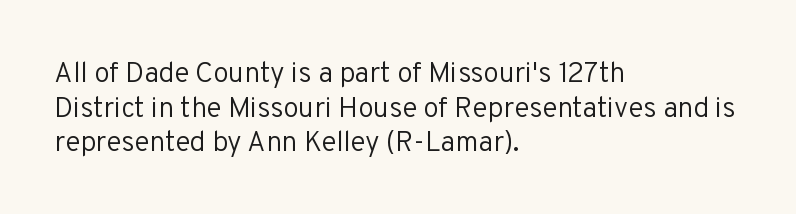
Q: Is the text bold? A: No.
Q: Is the text italic (slanted)? A: No, it is upright.
Q: Is the typeface a serif or a sans-serif typeface? A: Sans-serif.
Q: Is the text underlined? A: No.
Q: How is the paragraph aligned? A: Left-aligned.
Q: Is the spacing between letters normal or unusually wide? A: Normal.
Q: Width (condensed, normal, or wide)? A: Normal.
Q: Stroke contrast? A: Low.
Q: x-height? A: Medium.
Q: Monospaced? A: No.
